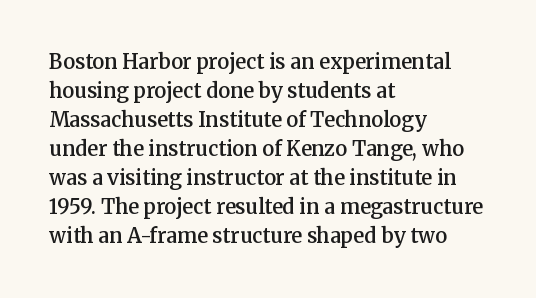
{"italic": "no", "bold": "semi", "underline": "no", "align": "left", "line_spacing": "normal", "line_spacing_ratio": 1.45, "letter_spacing": "normal", "letter_spacing_em": 0.0, "glyph_px": 20}
